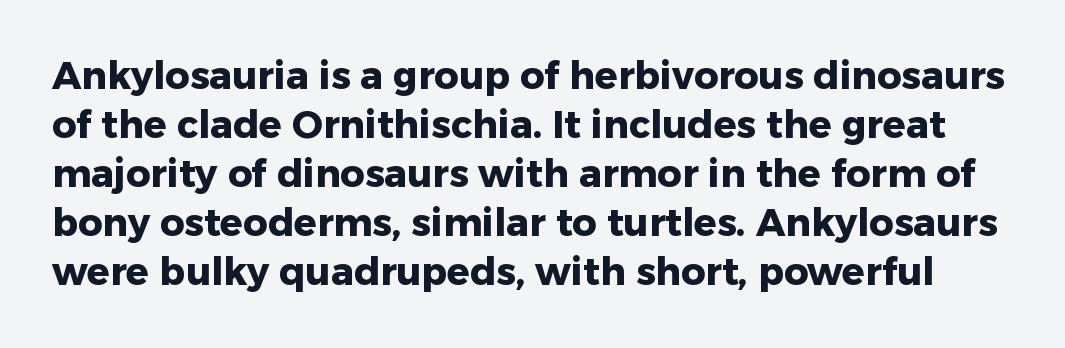
The image shows 38 px heavy sans-serif type, upright; set normal line spacing (1.29x), normal letter spacing, not underlined; low stroke contrast and a medium x-height.
